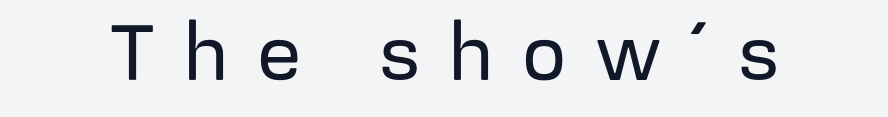
In terms of letterspacing, this is a distinctly airy, spread setting. Varying glyph widths throughout — classic text-font behaviour. Plain, unruled lines of type. This sample uses an upright cut, with every glyph sitting square on the baseline. Stroke terminals: plain, sans-serif.
